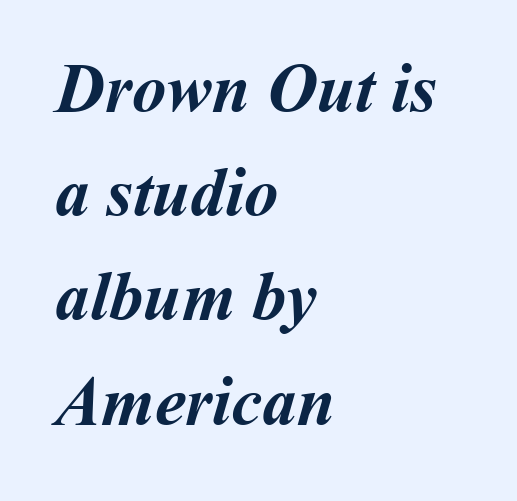
Spacing verdict: proportional, widths tailored to each character. This rendering uses left alignment, leaving the right contour irregular. A full-strength bold gives these letters their thick strokes. Underlining? Definitely not there. Characters follow at the spacing the type designer built in. A normal amount of white space separates one row of letters from the next.
